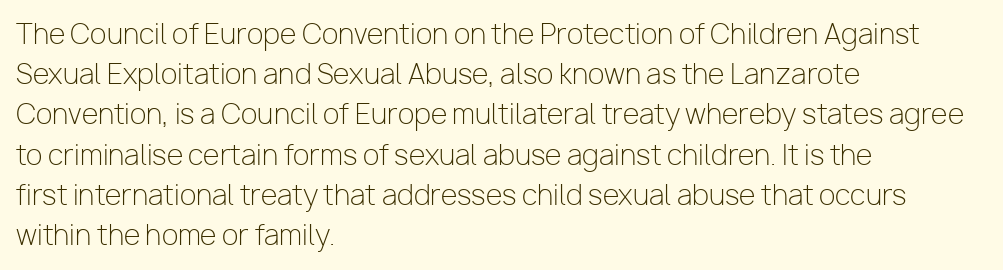
Q: Is the text bold? A: No.
Q: Is the text italic (slanted)? A: No, it is upright.
Q: Is the text underlined? A: No.
Q: How is the paragraph aligned? A: Left-aligned.
Q: Is the spacing between letters normal or unusually wide? A: Normal.
Q: Is the spacing between lines tight, normal or loose? A: Normal.
